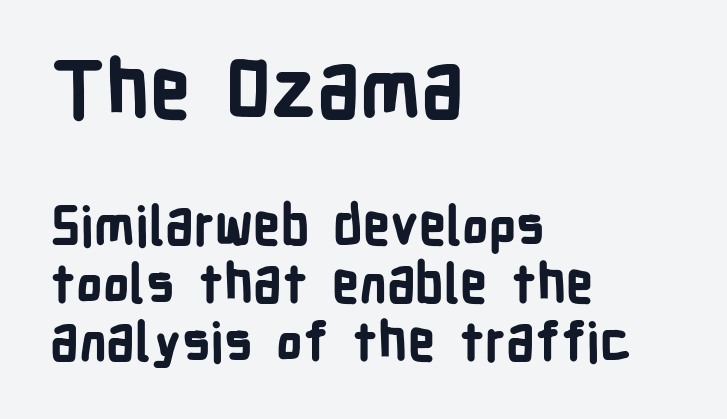
A typesetter would mark this as roman, not italic. The letters advance in unequal steps, a hallmark of proportional type. Descenders hang freely into open space. Is the lower block the larger one? No — the upper block carries the bigger type. Interline gaps are noticeably narrow in this sample. Each letter's strokes conclude bluntly, with no projecting serifs.
